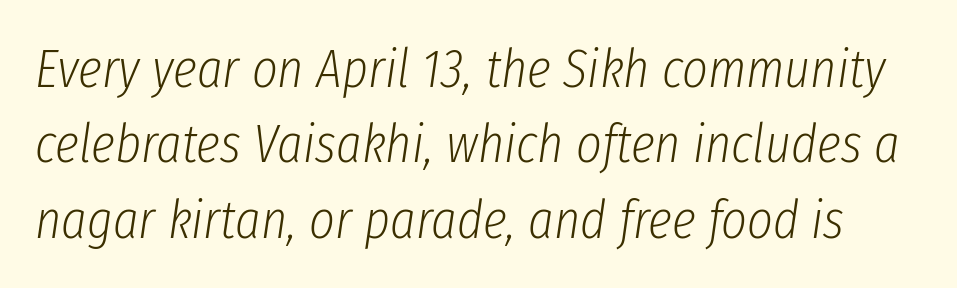
{"italic": "yes", "lean": "right", "slant_degrees": 8, "bold": "no", "weight": "light", "width": "condensed", "stroke_contrast": "low", "x_height": "medium", "monospaced": "no", "underline": "no", "line_spacing": "normal", "line_spacing_ratio": 1.37, "letter_spacing": "normal", "letter_spacing_em": 0.0, "glyph_px": 55}
